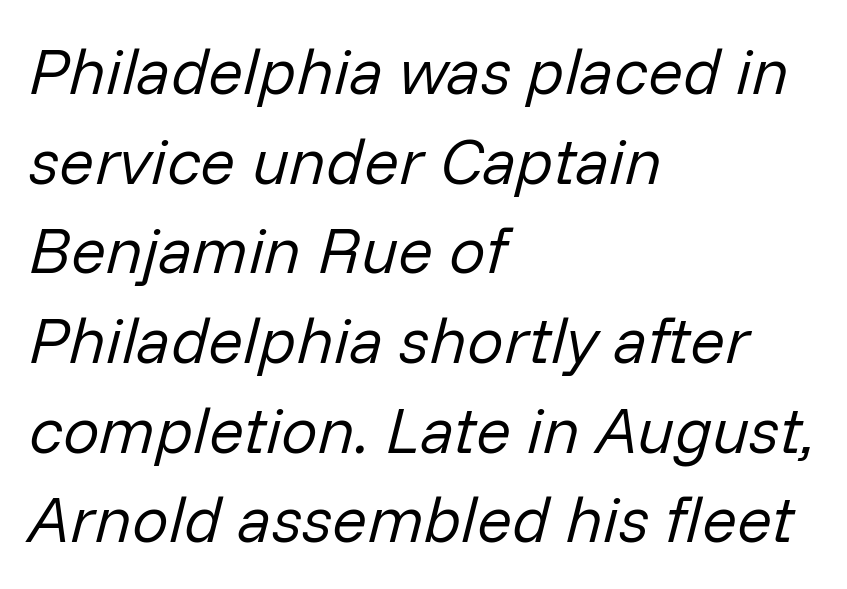
Does the leading feel generous? No, just average. The cut favours lightness, reaching ordinary text weight at its darkest. Plain, unruled lines of type. Short note: letters normally spaced. Rendered with sloped, italic letterforms.
